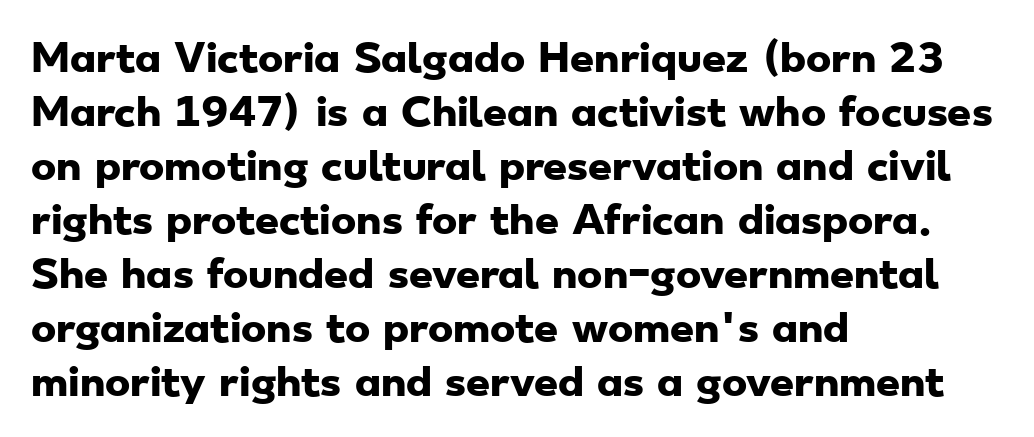
{"serif": "no", "bold": "yes", "weight": "heavy", "width": "wide", "stroke_contrast": "low", "x_height": "small", "monospaced": "no", "underline": "no", "align": "left", "line_spacing": "normal", "line_spacing_ratio": 1.42, "letter_spacing": "normal", "letter_spacing_em": 0.0, "glyph_px": 38}
